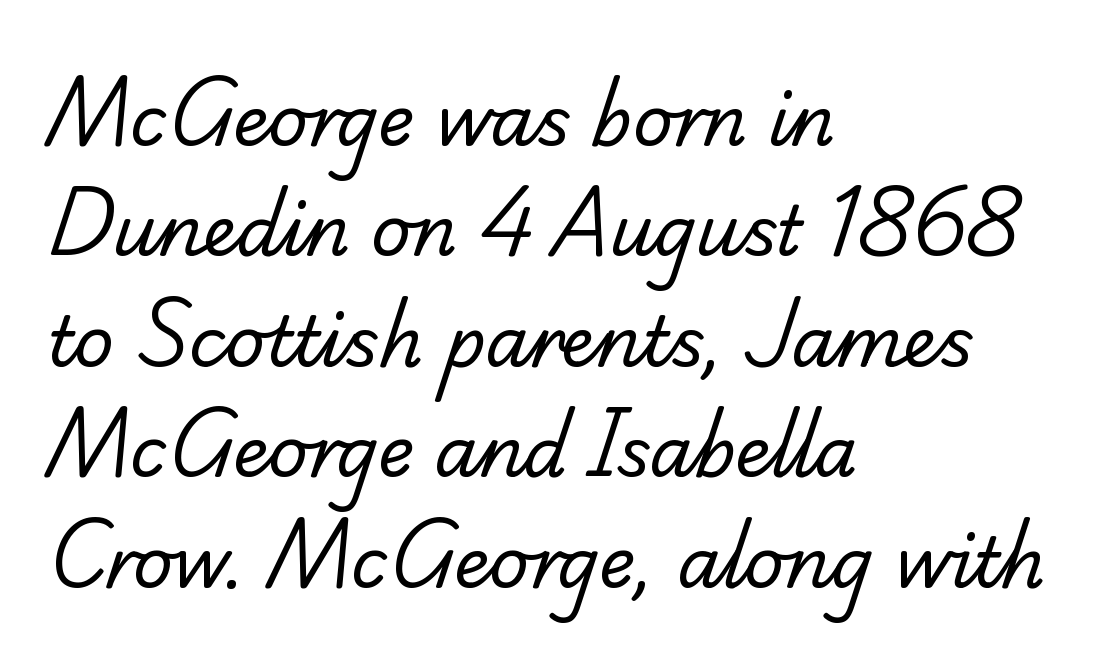
{"serif": "yes", "bold": "no", "weight": "regular", "width": "normal", "stroke_contrast": "low", "x_height": "small", "monospaced": "no", "underline": "no", "align": "left", "line_spacing": "normal", "line_spacing_ratio": 1.6, "letter_spacing": "normal", "letter_spacing_em": 0.0, "glyph_px": 69}
